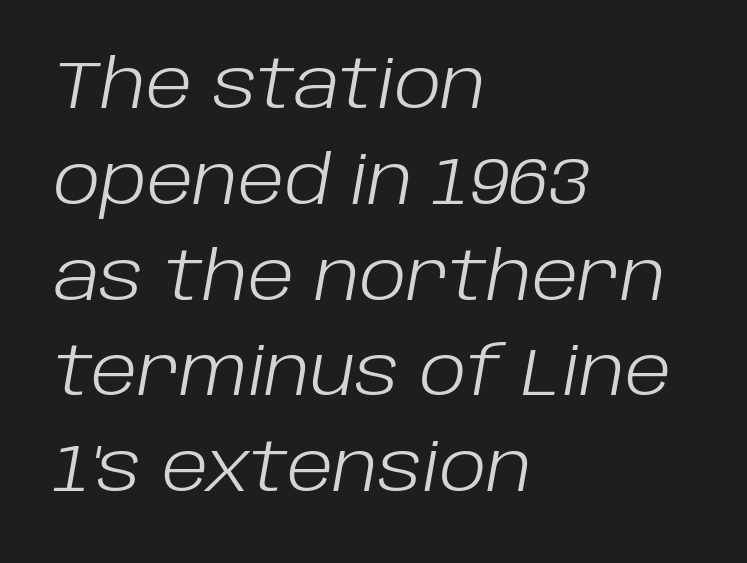
The image shows 67 px light type, italic (leaning right); set left-aligned, normal line spacing (1.43x), normal letter spacing, not underlined; low stroke contrast and a large x-height.
